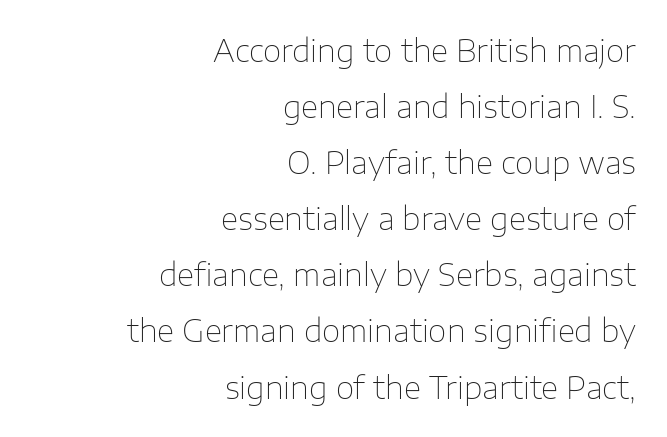
{"serif": "no", "italic": "no", "bold": "no", "weight": "thin", "width": "normal", "stroke_contrast": "low", "x_height": "medium", "monospaced": "no", "underline": "no", "align": "right", "line_spacing_ratio": 1.87, "letter_spacing": "normal", "letter_spacing_em": 0.0, "glyph_px": 30}
